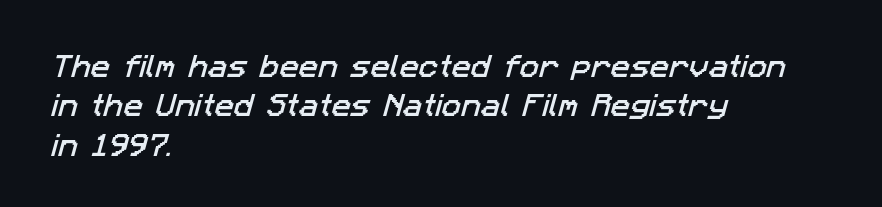
Bare-footed words on every line. There is no visible air inserted between adjacent glyphs. One-word summary of the alignment: left. Baseline-to-baseline distance is the conventional proportion of letter height.
